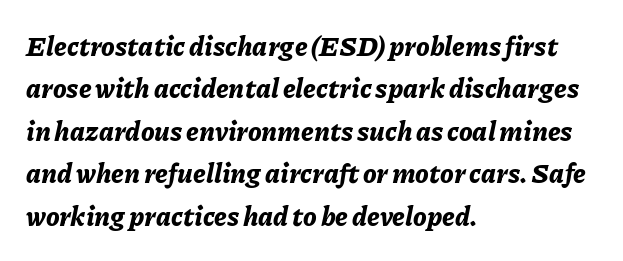
The letters are bold, with thick, heavy strokes. Would a proofreader flag this as italicized? Yes. A bare baseline throughout the passage. Is there much room between lines? A standard amount, neither cramped nor airy.
